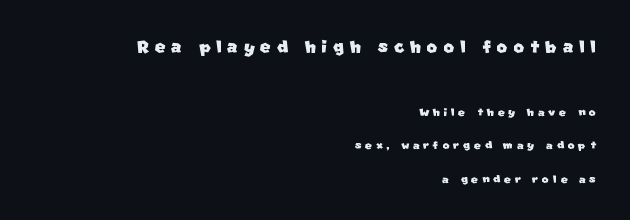
The image shows 23 px text type; set right-aligned, loose line spacing (2.23x), unusually wide letter spacing (+0.24 em), not underlined; the first (top) block is 1.53x larger.
